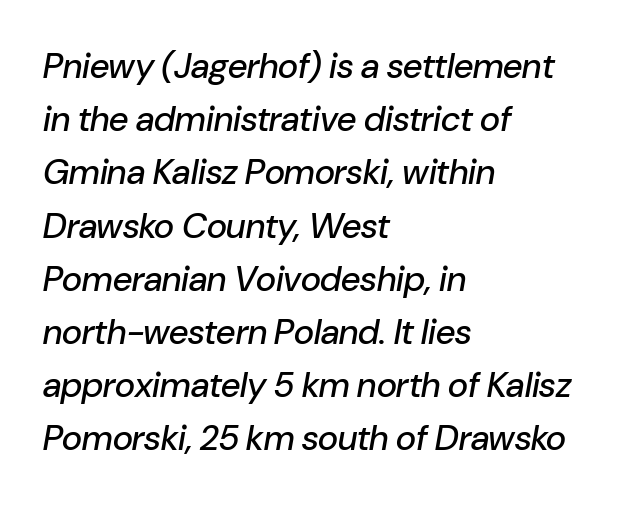
{"italic": "yes", "lean": "right", "slant_degrees": 10, "width": "normal", "stroke_contrast": "low", "x_height": "medium", "monospaced": "no", "underline": "no", "align": "left", "line_spacing": "normal", "line_spacing_ratio": 1.52, "letter_spacing": "normal", "letter_spacing_em": 0.0, "glyph_px": 35}
